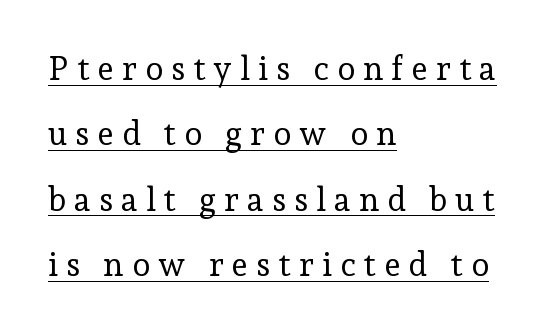
Each letter keeps its own natural width here, so spacing adapts to shape. Observe the wide spacing: letters keep a clear distance from each other. Underlined type. This sample is left-justified, so line endings fall wherever the words run out. The block of text is sparse from top to bottom, with ample space between rows. Each stroke keeps to a modest, everyday thickness or less.
